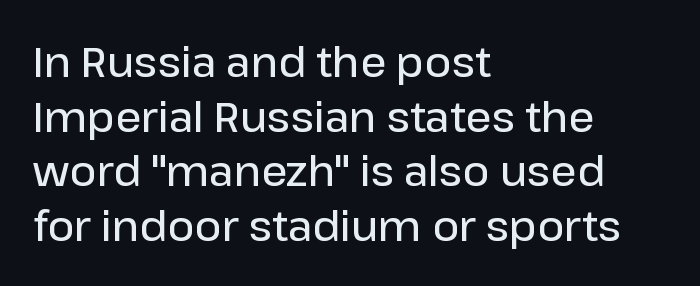
{"serif": "no", "italic": "no", "bold": "semi", "weight": "semibold", "width": "normal", "stroke_contrast": "low", "x_height": "medium", "monospaced": "no", "underline": "no", "align": "left", "line_spacing": "normal", "line_spacing_ratio": 1.33, "letter_spacing": "normal", "letter_spacing_em": 0.0, "glyph_px": 41}
